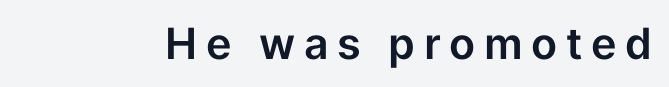
{"serif": "no", "italic": "no", "width": "normal", "stroke_contrast": "low", "x_height": "medium", "monospaced": "no", "underline": "no", "letter_spacing": "wide", "letter_spacing_em": 0.2, "glyph_px": 43}
